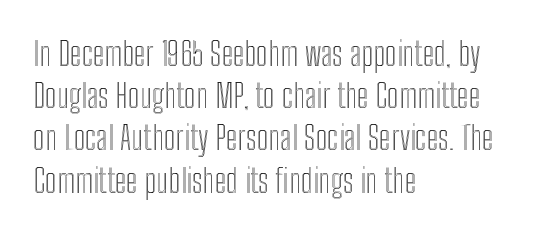
Q: Is the text italic (slanted)? A: No, it is upright.
Q: Is the text underlined? A: No.
Q: How is the paragraph aligned? A: Left-aligned.
Q: Is the spacing between letters normal or unusually wide? A: Normal.
Q: Is the spacing between lines tight, normal or loose? A: Normal.
Q: Width (condensed, normal, or wide)? A: Condensed.
Q: x-height? A: Medium.
Q: Monospaced? A: No.
